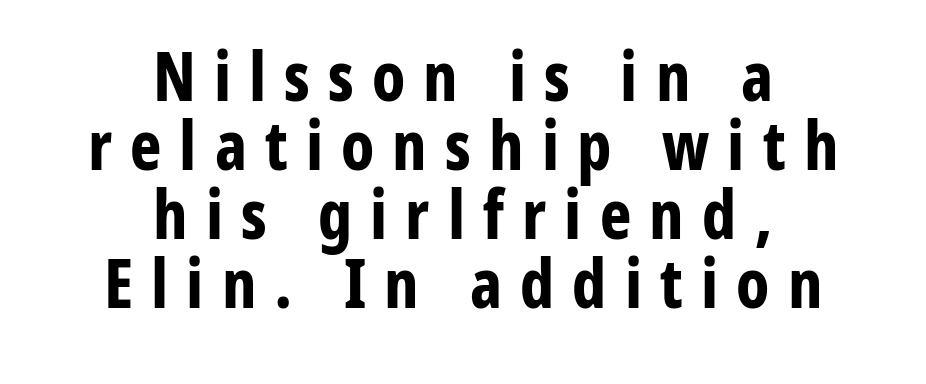
Q: Is the text bold? A: Yes.
Q: Is the text italic (slanted)? A: No, it is upright.
Q: Is the typeface a serif or a sans-serif typeface? A: Sans-serif.
Q: Is the text underlined? A: No.
Q: How is the paragraph aligned? A: Centered.
Q: Is the spacing between letters normal or unusually wide? A: Unusually wide.
Q: Is the spacing between lines tight, normal or loose? A: Tight.
Q: Width (condensed, normal, or wide)? A: Condensed.
Q: Stroke contrast? A: Low.
Q: x-height? A: Medium.
Q: Monospaced? A: No.
